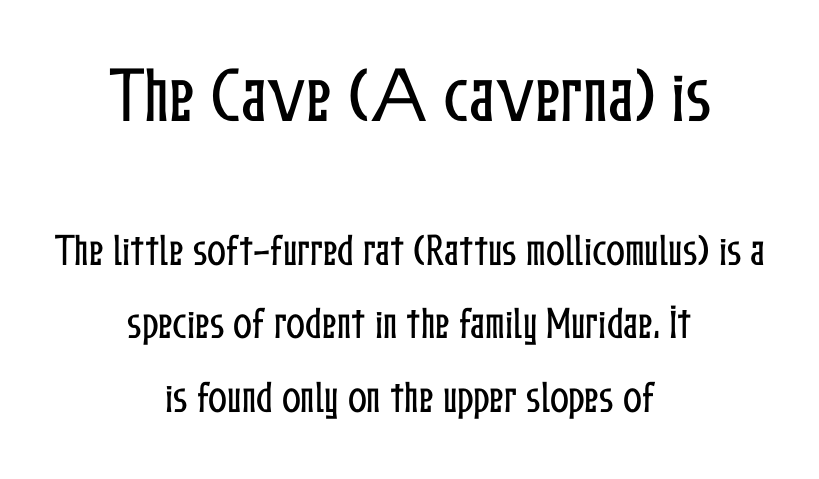
A bare baseline throughout the passage. You could fit nearly another row in the gap between these rows. In this sample the first text group is rendered at the bigger scale. Characters follow at the spacing the type designer built in.
